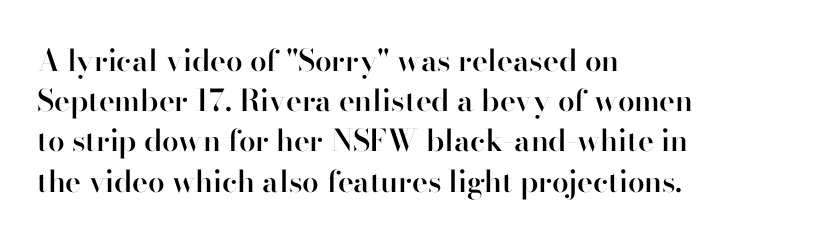
Notice how the stems are strictly vertical — no italics here. The sample has been set in demibold, a notch under bold. The text was rendered using a sans face with plain stroke endings. Here the designer chose a conventional face with non-uniform glyph widths.
